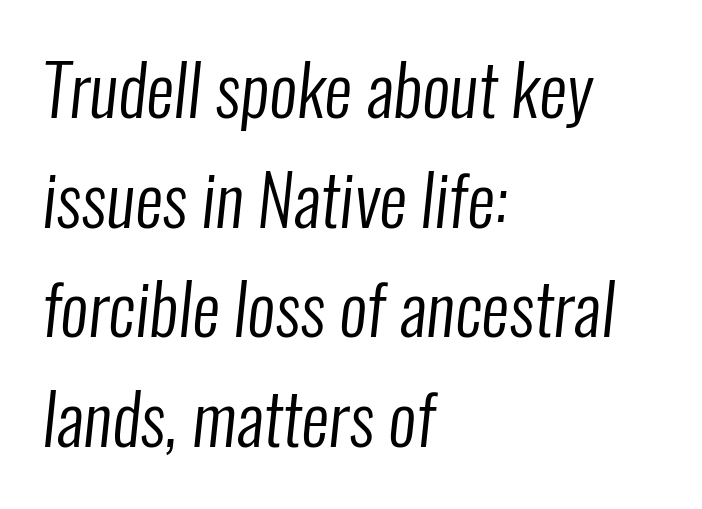
Stroke mass is kept to a normal reading level or below. Rows of type keep a routine distance in the vertical direction. The letters carry no serifs — their stems end cleanly without finishing strokes. Glance below the letters and you will spot only blank space.
